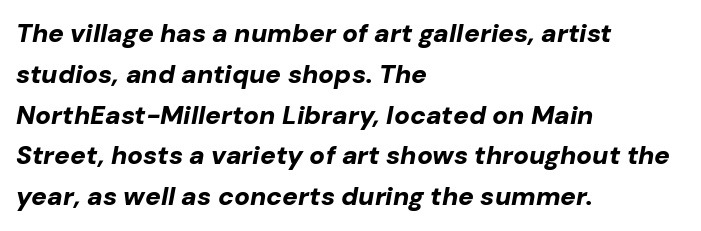
{"italic": "yes", "lean": "right", "slant_degrees": 10, "bold": "yes", "underline": "no", "align": "left", "line_spacing": "normal", "line_spacing_ratio": 1.57, "letter_spacing": "normal", "letter_spacing_em": 0.0, "glyph_px": 26}
